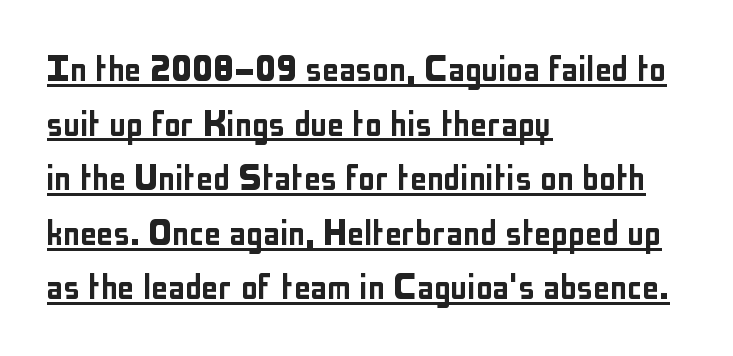
Q: Is the text italic (slanted)? A: No, it is upright.
Q: Is the typeface a serif or a sans-serif typeface? A: Sans-serif.
Q: Is the text underlined? A: Yes.
Q: How is the paragraph aligned? A: Left-aligned.
Q: Is the spacing between letters normal or unusually wide? A: Normal.
Q: Is the spacing between lines tight, normal or loose? A: Normal.
Q: Width (condensed, normal, or wide)? A: Condensed.
Q: Stroke contrast? A: Low.
Q: x-height? A: Medium.
Q: Monospaced? A: No.
